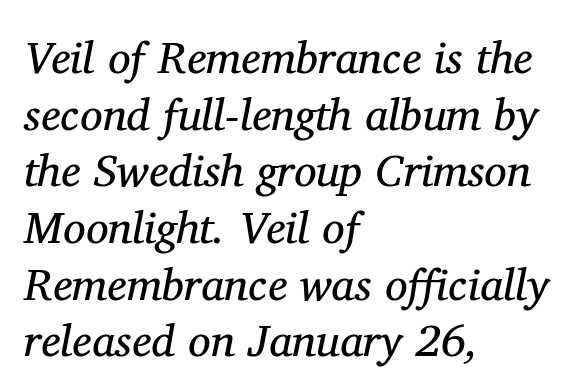
Q: Is the text bold? A: No.
Q: Is the text italic (slanted)? A: Yes, it leans right by about 11 degrees.
Q: Is the typeface a serif or a sans-serif typeface? A: Serif.
Q: Is the text underlined? A: No.
Q: How is the paragraph aligned? A: Left-aligned.
Q: Is the spacing between letters normal or unusually wide? A: Normal.
Q: Is the spacing between lines tight, normal or loose? A: Normal.
Q: Width (condensed, normal, or wide)? A: Normal.
Q: Stroke contrast? A: Medium.
Q: x-height? A: Medium.
Q: Monospaced? A: No.
